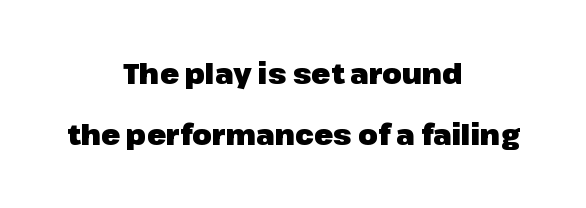
As a designer I'd log this as weight 700, bold. What kind of face is this? One without serifs — a sans. Rows of type keep a wide berth in the vertical direction. Do the characters align in a grid? No, the font is proportional.
